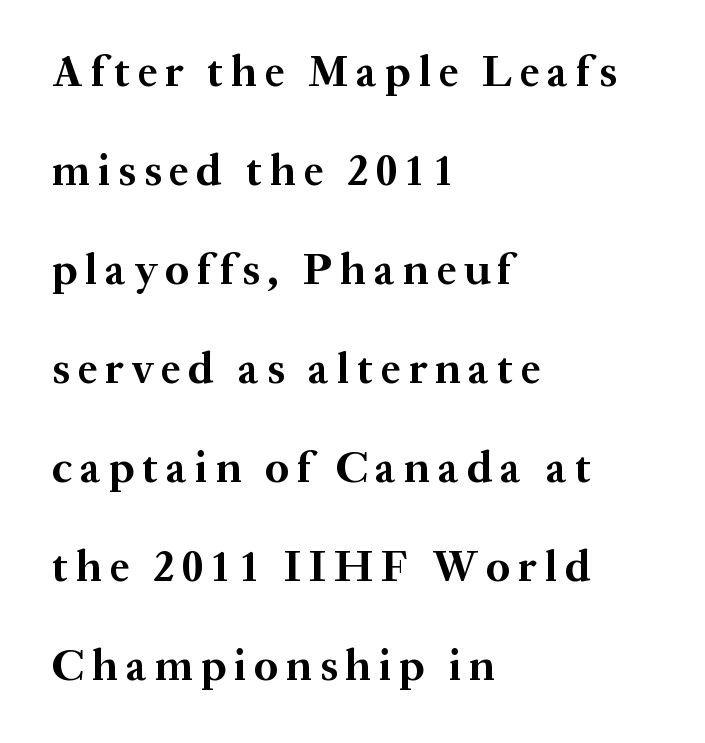
In CSS terms this would be text-align: left. Compared with an ordinary text face, these strokes are far heavier — a full bold. You can tell from the footed stems that serif type was used. Each row of text sits above clean, open space. Proportional: the letters do not fall into vertical columns. If you measured baseline to baseline, you'd find a long distance.
